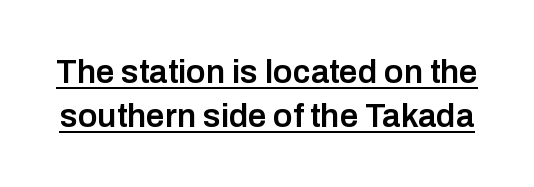
The image shows 33 px semibold sans-serif type, upright; set normal line spacing (1.33x), normal letter spacing, underlined; low stroke contrast and a medium x-height.
